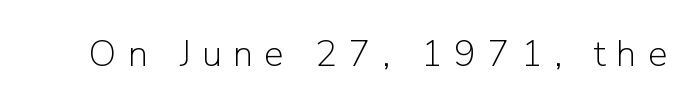
Ordinary non-slanted type is in use. A light-to-regular cut is what we see here. Varying glyph widths throughout — classic text-font behaviour. Anything drawn beneath the words? Only blank space.
